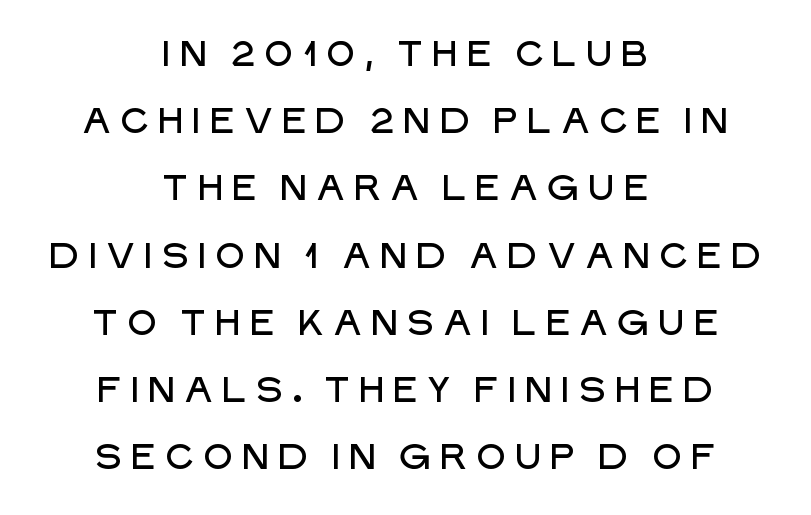
The image shows 35 px sans-serif type, upright; set centered, loose line spacing (1.92x), not underlined; low stroke contrast and a large x-height.
